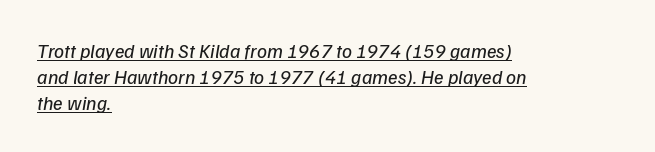
Typeset ragged right — the left edge is the straight one. Each line of the rendering has a horizontal stroke beneath the glyphs. Characters follow at the spacing the type designer built in. Italic? Definitely — the glyphs are oblique.
